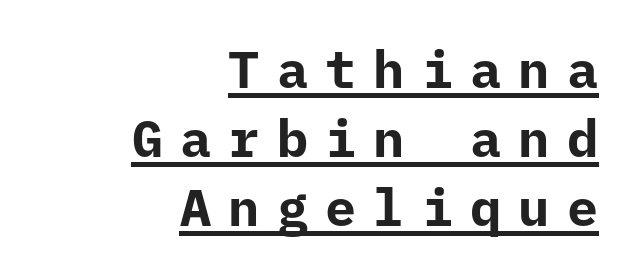
{"serif": "no", "italic": "no", "bold": "yes", "weight": "bold", "width": "normal", "stroke_contrast": "low", "x_height": "medium", "monospaced": "yes", "underline": "yes", "align": "right", "line_spacing": "normal", "line_spacing_ratio": 1.33, "letter_spacing": "wide", "letter_spacing_em": 0.33, "glyph_px": 52}
